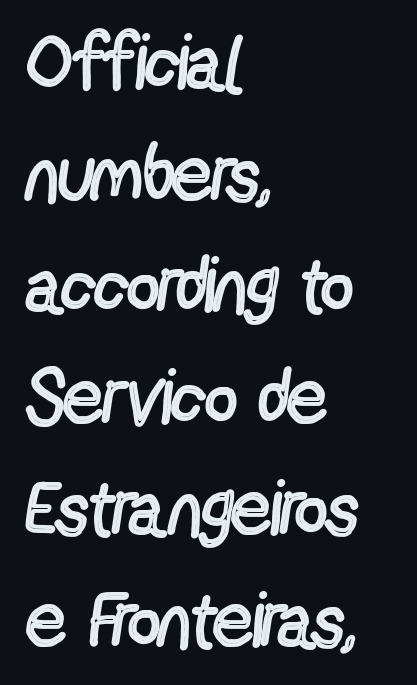
Looks like regular typesetting: each glyph gets only the width it needs. Horizontally, the lines are justified to the leading edge only. Does the type have serifs? No, each stem ends abruptly. Whoever set this chose a conventional vertical rhythm.
